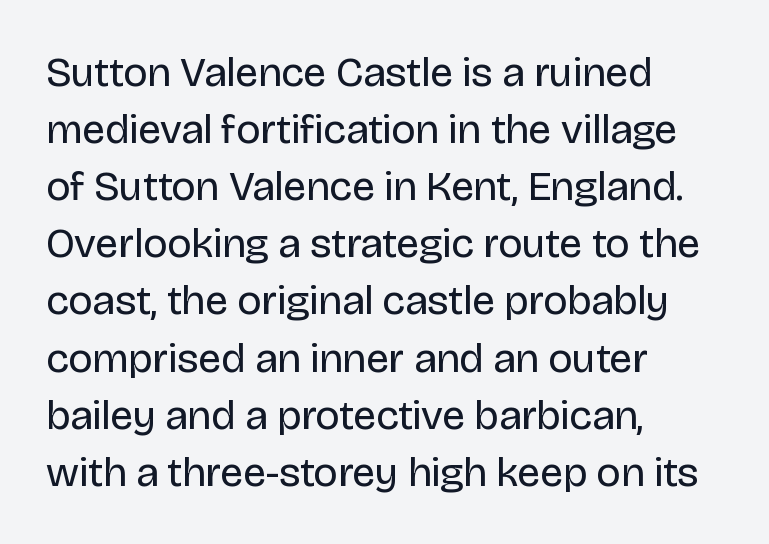
Q: Is the text bold? A: No.
Q: Is the text italic (slanted)? A: No, it is upright.
Q: Is the typeface a serif or a sans-serif typeface? A: Sans-serif.
Q: Is the text underlined? A: No.
Q: How is the paragraph aligned? A: Left-aligned.
Q: Is the spacing between letters normal or unusually wide? A: Normal.
Q: Is the spacing between lines tight, normal or loose? A: Normal.
Q: Width (condensed, normal, or wide)? A: Normal.
Q: Stroke contrast? A: Low.
Q: x-height? A: Large.
Q: Monospaced? A: No.
